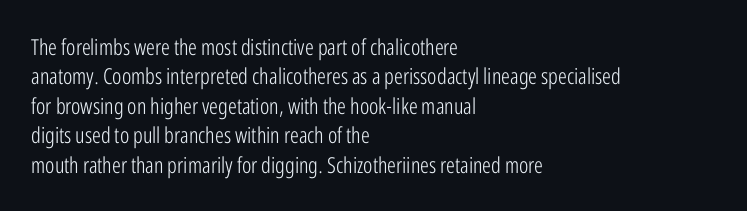
{"italic": "no", "bold": "no", "underline": "no", "align": "left", "line_spacing": "normal", "line_spacing_ratio": 1.34, "letter_spacing": "normal", "letter_spacing_em": 0.0, "glyph_px": 22}
